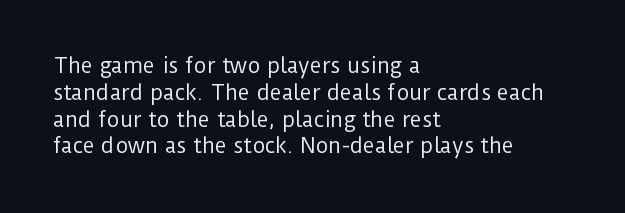
The image shows 20 px text type, upright; set left-aligned, normal line spacing (1.34x), normal letter spacing, not underlined.
